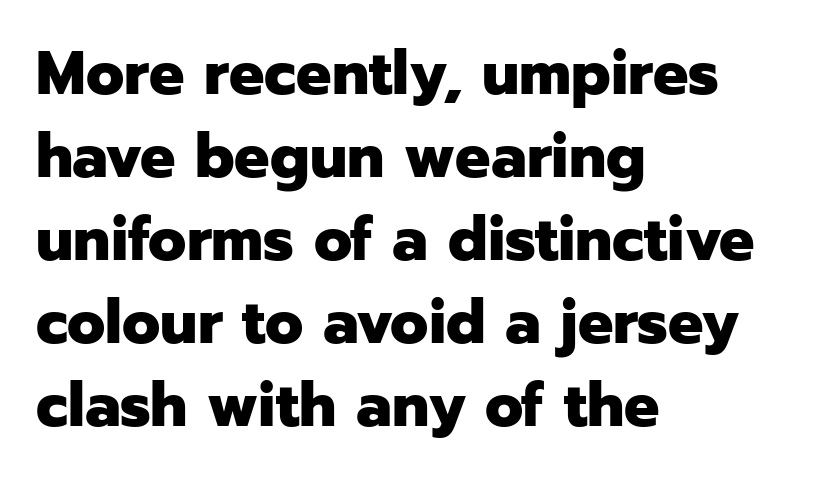
The image shows 62 px heavy sans-serif type, upright; set left-aligned, normal line spacing (1.34x), normal letter spacing, not underlined; low stroke contrast and a medium x-height.
